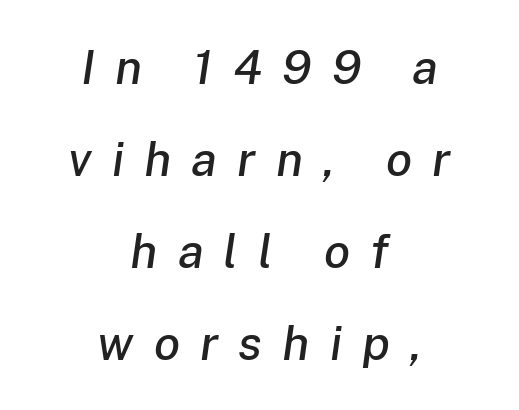
Q: Is the text italic (slanted)? A: Yes, it leans right by about 8 degrees.
Q: Is the text underlined? A: No.
Q: How is the paragraph aligned? A: Centered.
Q: Is the spacing between letters normal or unusually wide? A: Unusually wide.
Q: Is the spacing between lines tight, normal or loose? A: Loose.
Q: Width (condensed, normal, or wide)? A: Normal.
Q: Stroke contrast? A: Low.
Q: x-height? A: Medium.
Q: Monospaced? A: No.
